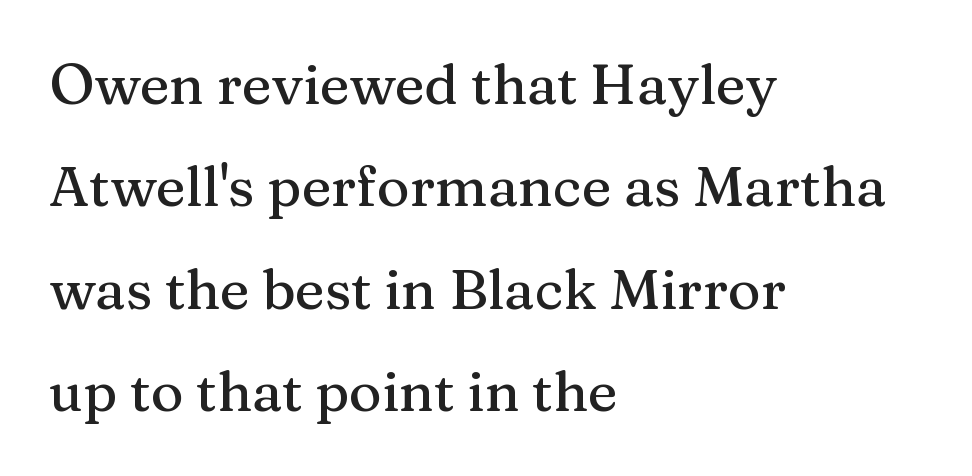
Q: Is the text italic (slanted)? A: No, it is upright.
Q: Is the typeface a serif or a sans-serif typeface? A: Serif.
Q: Is the text underlined? A: No.
Q: How is the paragraph aligned? A: Left-aligned.
Q: Is the spacing between letters normal or unusually wide? A: Normal.
Q: Width (condensed, normal, or wide)? A: Normal.
Q: Stroke contrast? A: Medium.
Q: x-height? A: Medium.
Q: Monospaced? A: No.
